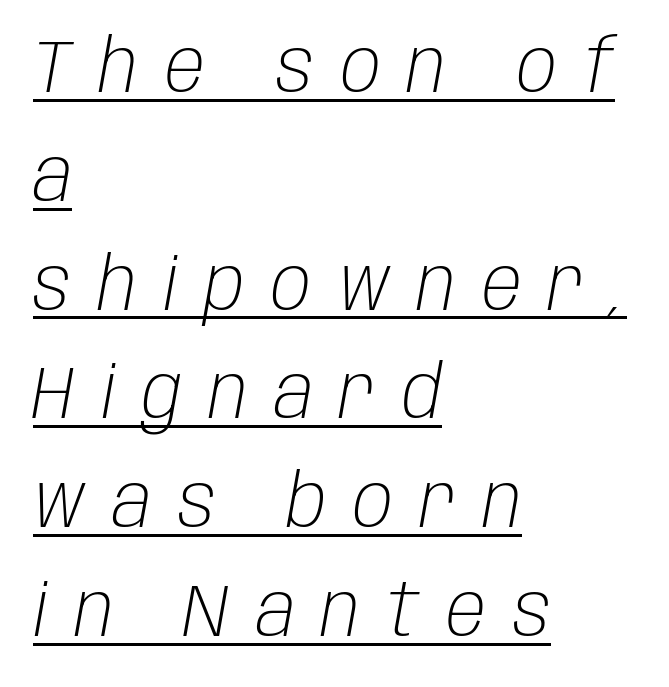
{"italic": "yes", "lean": "right", "slant_degrees": 10, "bold": "no", "weight": "light", "width": "condensed", "stroke_contrast": "low", "x_height": "large", "monospaced": "no", "underline": "yes", "align": "left", "line_spacing": "normal", "line_spacing_ratio": 1.47, "letter_spacing": "wide", "letter_spacing_em": 0.36, "glyph_px": 74}
